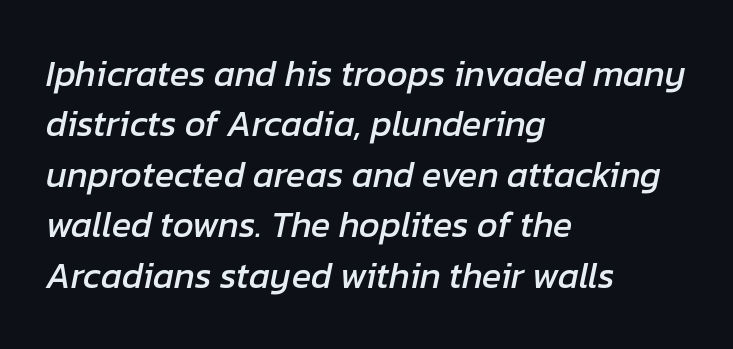
{"italic": "yes", "lean": "right", "slant_degrees": 12, "width": "normal", "stroke_contrast": "low", "x_height": "medium", "monospaced": "no", "underline": "no", "align": "left", "line_spacing": "normal", "line_spacing_ratio": 1.4, "letter_spacing": "normal", "letter_spacing_em": 0.0, "glyph_px": 36}
